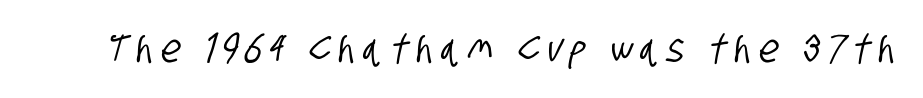
{"serif": "no", "width": "condensed", "stroke_contrast": "low", "x_height": "large", "monospaced": "no", "underline": "no", "glyph_px": 39}
